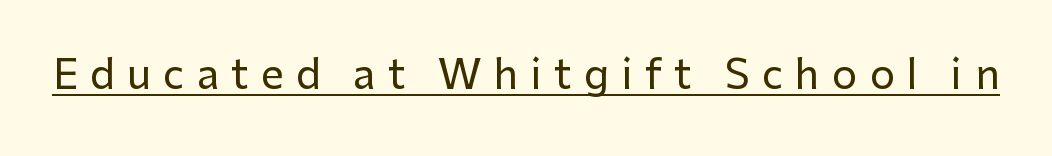
{"serif": "no", "italic": "no", "width": "normal", "stroke_contrast": "low", "x_height": "medium", "monospaced": "no", "underline": "yes", "letter_spacing": "wide", "letter_spacing_em": 0.31, "glyph_px": 40}
